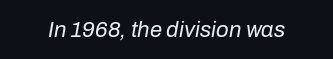
{"italic": "yes", "lean": "right", "slant_degrees": 10, "bold": "no", "underline": "no", "letter_spacing": "normal", "letter_spacing_em": 0.0, "glyph_px": 22}
